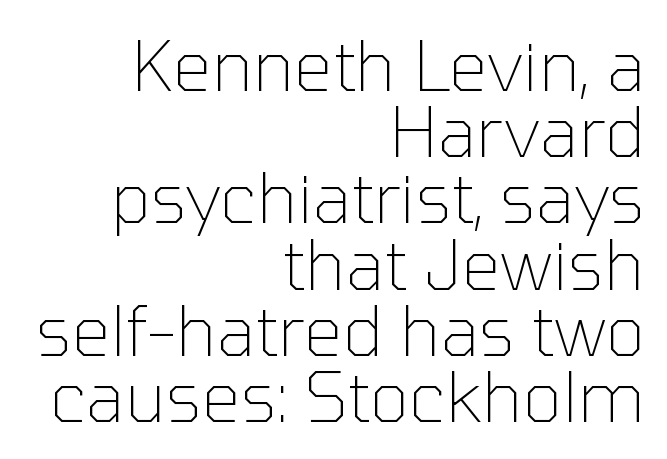
{"serif": "no", "italic": "no", "bold": "no", "weight": "thin", "width": "normal", "stroke_contrast": "low", "x_height": "medium", "monospaced": "no", "underline": "no", "align": "right", "line_spacing": "tight", "line_spacing_ratio": 0.96, "letter_spacing": "normal", "letter_spacing_em": 0.0, "glyph_px": 69}
